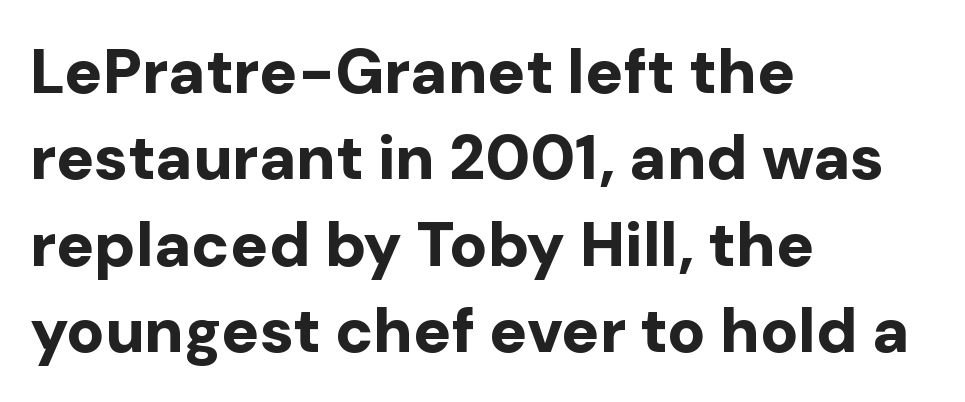
The image shows 63 px bold sans-serif type, upright; set left-aligned, normal line spacing (1.37x), normal letter spacing, not underlined; low stroke contrast and a medium x-height.
